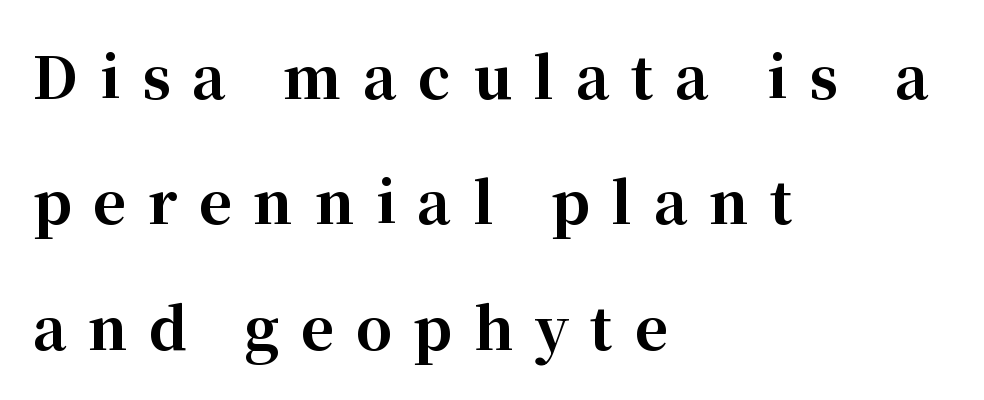
Q: Is the text bold? A: Yes.
Q: Is the text italic (slanted)? A: No, it is upright.
Q: Is the typeface a serif or a sans-serif typeface? A: Serif.
Q: Is the text underlined? A: No.
Q: How is the paragraph aligned? A: Left-aligned.
Q: Is the spacing between letters normal or unusually wide? A: Unusually wide.
Q: Is the spacing between lines tight, normal or loose? A: Loose.
Q: Width (condensed, normal, or wide)? A: Normal.
Q: Stroke contrast? A: High.
Q: x-height? A: Medium.
Q: Monospaced? A: No.
